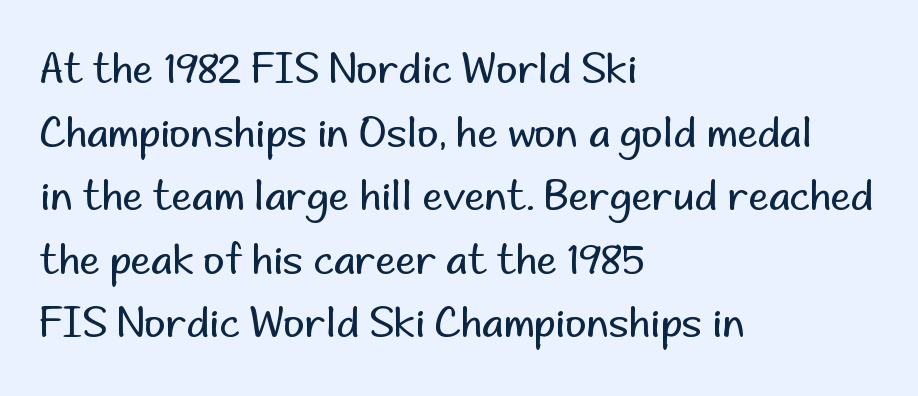
{"serif": "no", "italic": "no", "bold": "no", "weight": "regular", "width": "normal", "stroke_contrast": "low", "x_height": "small", "monospaced": "no", "underline": "no", "align": "left", "line_spacing": "normal", "line_spacing_ratio": 1.55, "letter_spacing": "normal", "letter_spacing_em": 0.0, "glyph_px": 41}
